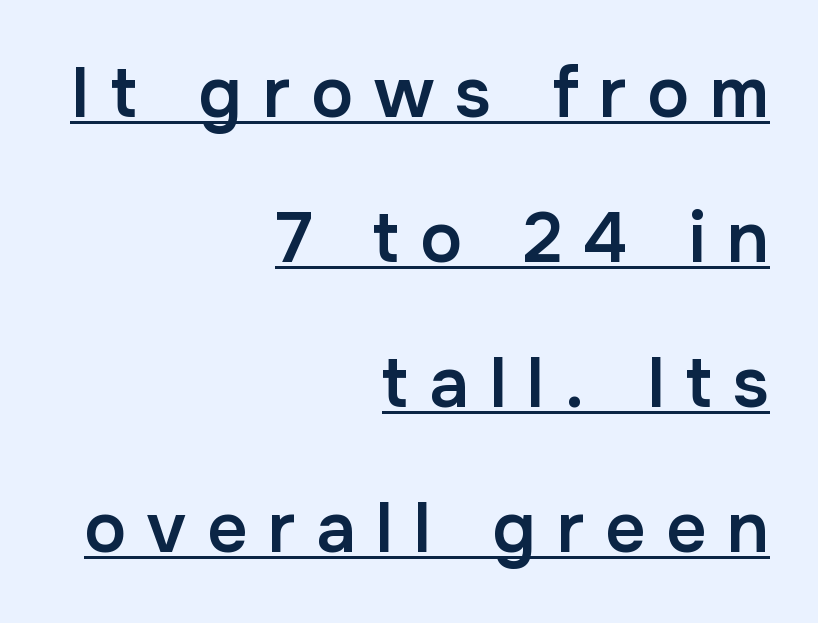
The image shows 70 px semibold sans-serif type, upright; set right-aligned, loose line spacing (2.07x), unusually wide letter spacing (+0.3 em), underlined; low stroke contrast and a medium x-height.
